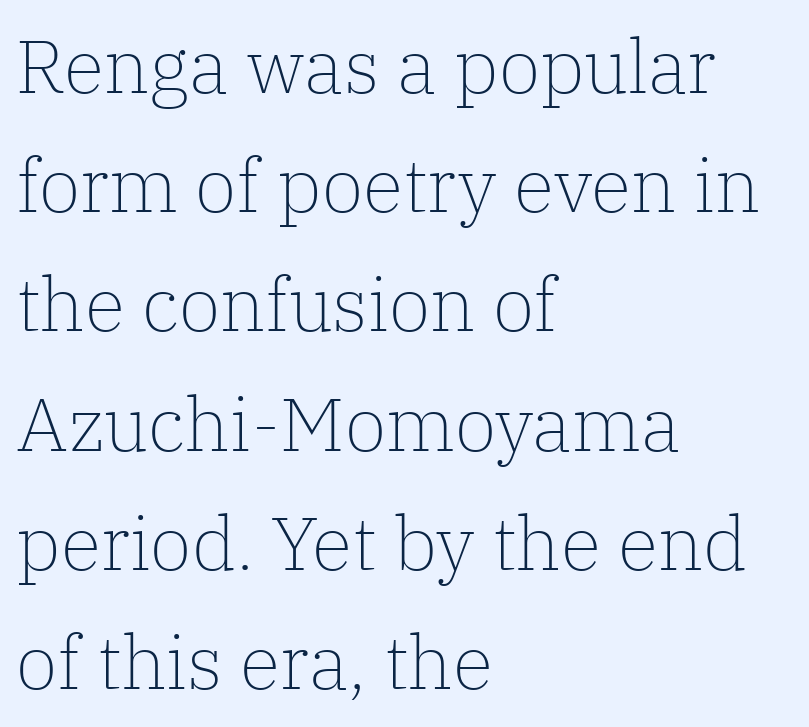
These lines are composed in type with serifs. Each word holds together tightly as a unit, with standard inter-letter gaps. You could not count columns in this text — the font is proportionally spaced. Rendered with straight, roman letterforms. Line starts are locked; line ends wander.
